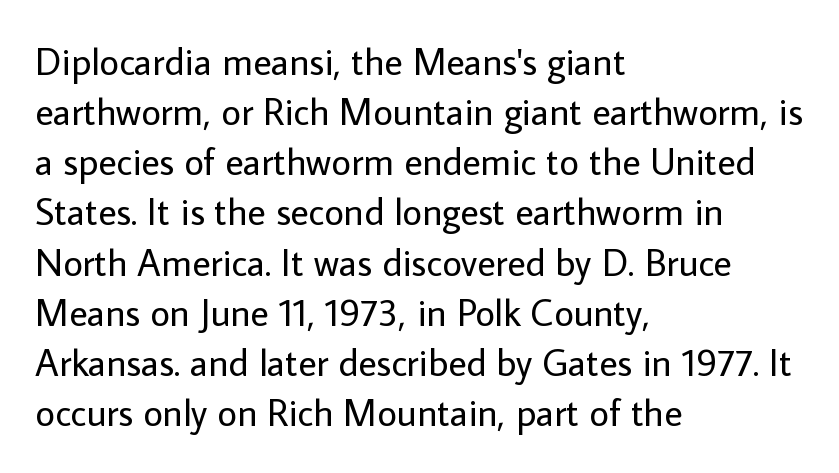
What kind of face is this? One without serifs — a sans. The typesetting does not lean heavy: it is not bold. Alignment: flush left. You could not count columns in this text — the font is proportionally spaced. Successive baselines arrive at the customary interval.
